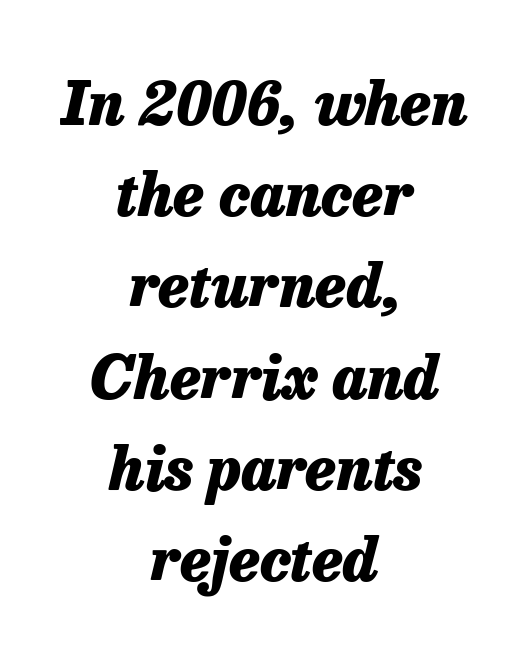
Q: Is the text bold? A: Yes.
Q: Is the text italic (slanted)? A: Yes, it leans right by about 13 degrees.
Q: Is the text underlined? A: No.
Q: How is the paragraph aligned? A: Centered.
Q: Is the spacing between letters normal or unusually wide? A: Normal.
Q: Is the spacing between lines tight, normal or loose? A: Normal.
Q: Width (condensed, normal, or wide)? A: Normal.
Q: Stroke contrast? A: Low.
Q: x-height? A: Medium.
Q: Monospaced? A: No.
